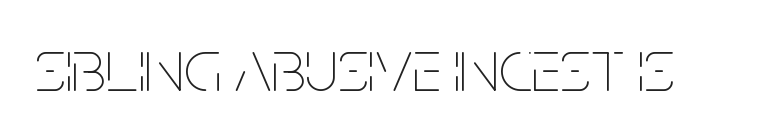
Here the designer chose a conventional face with non-uniform glyph widths. Observe the ordinary spacing: letters are neighbours, not strangers. The typography opts for an upright posture over an oblique one. Check the space under the baseline: it is left empty. This reads as an unemphasized weight, regular at the heaviest.
